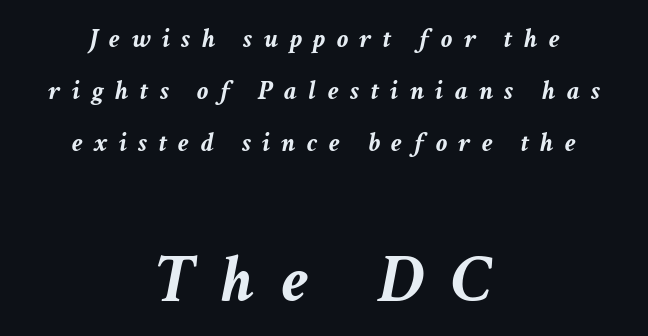
{"italic": "yes", "lean": "right", "slant_degrees": 11, "bold": "yes", "weight": "semibold", "width": "normal", "stroke_contrast": "low", "x_height": "medium", "monospaced": "no", "underline": "no", "align": "center", "line_spacing_ratio": 1.85, "letter_spacing": "wide", "letter_spacing_em": 0.41, "larger_block": "second", "size_ratio": 2.46, "glyph_px": 69}
